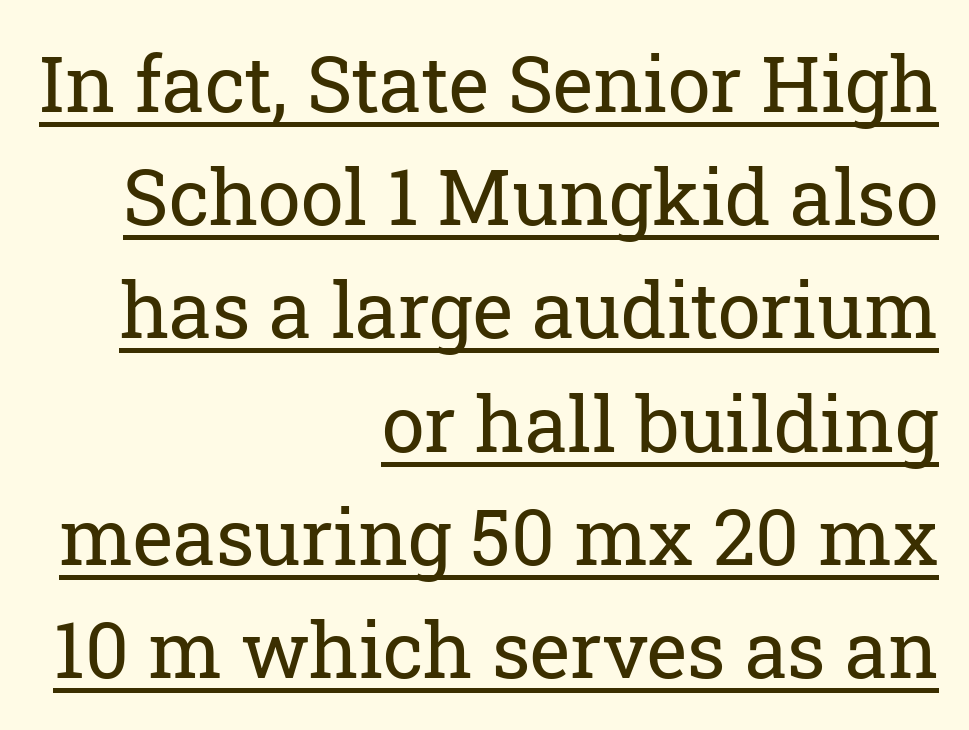
A typesetter would call this zero additional tracking. Notice how the stems are strictly vertical — no italics here. The glyphs in this specimen are seriffed. The face used here is proportionally spaced, like ordinary book or web type. Each line ends at the same right margin while the left side varies. Honestly, the underline is the first thing you notice here.
